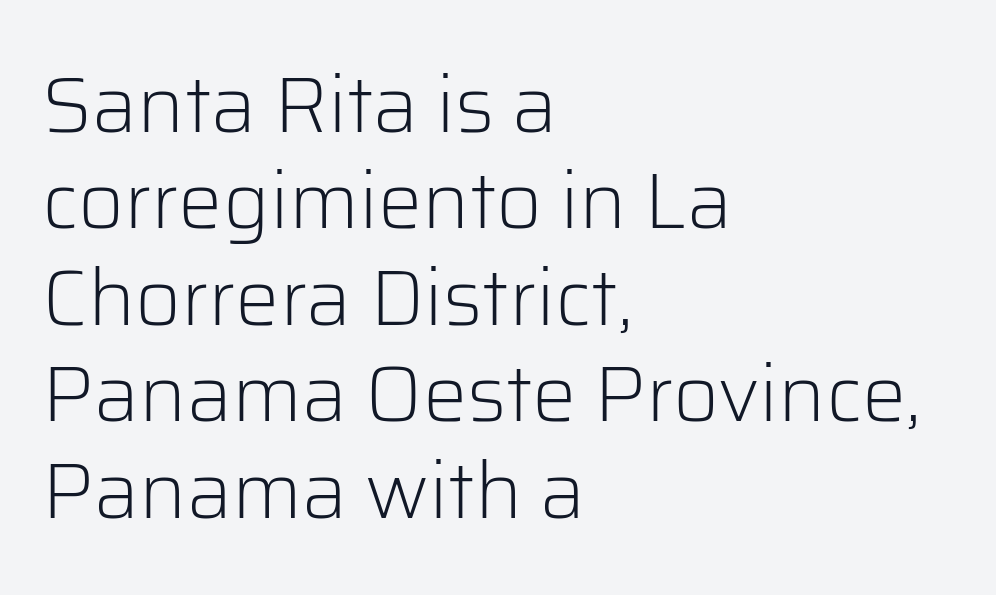
{"serif": "no", "italic": "no", "bold": "no", "weight": "light", "width": "normal", "stroke_contrast": "low", "x_height": "medium", "monospaced": "no", "underline": "no", "align": "left", "line_spacing_ratio": 1.22, "letter_spacing": "normal", "letter_spacing_em": 0.0, "glyph_px": 79}
